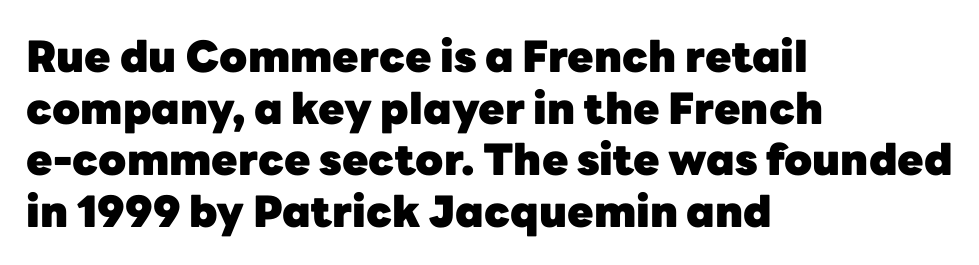
{"serif": "no", "italic": "no", "bold": "yes", "weight": "heavy", "width": "normal", "stroke_contrast": "low", "x_height": "medium", "monospaced": "no", "underline": "no", "align": "left", "line_spacing_ratio": 1.2, "letter_spacing": "normal", "letter_spacing_em": 0.0, "glyph_px": 43}
